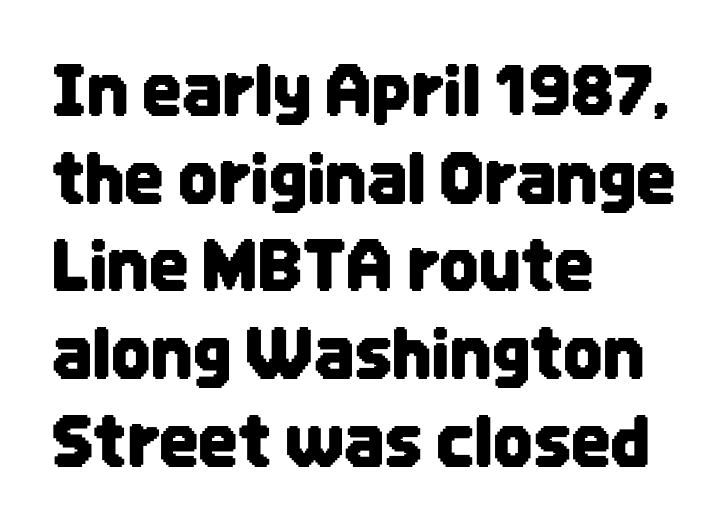
The image shows 69 px condensed sans-serif type, upright; set left-aligned, normal line spacing (1.27x), normal letter spacing, not underlined; low stroke contrast and a large x-height.
